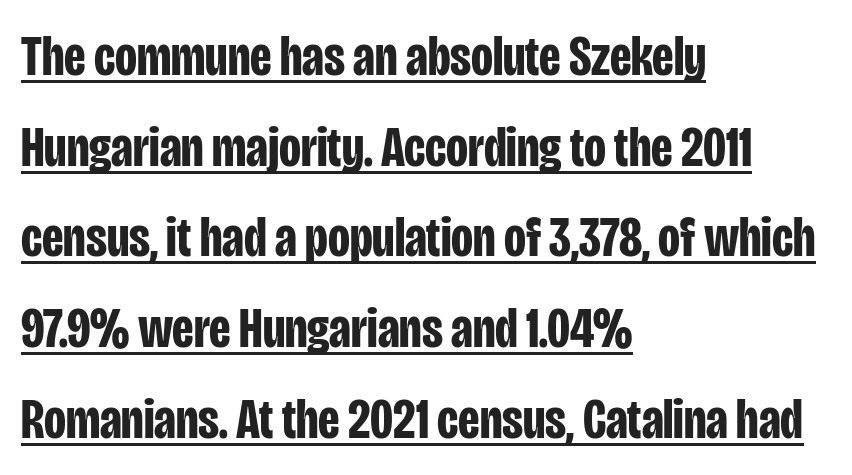
The image shows 57 px bold, condensed sans-serif type, upright; set left-aligned, normal line spacing (1.59x), normal letter spacing, underlined; low stroke contrast and a large x-height.
